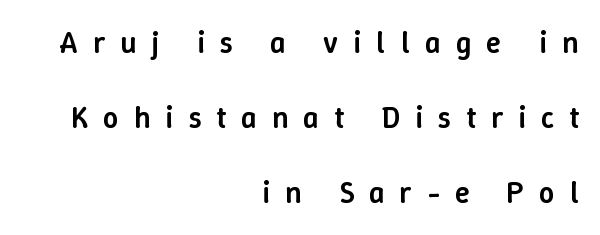
One-word summary of the alignment: right. Proportional: the letters do not fall into vertical columns. Letter spacing: wide. In terms of leading, this rendering errs on the spacious side. The axis of the letterforms is exactly vertical. Anything drawn beneath the words? Only blank space.
